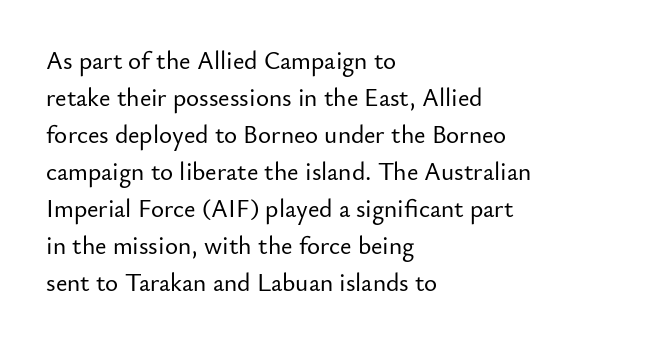
{"italic": "no", "underline": "no", "align": "left", "line_spacing": "normal", "line_spacing_ratio": 1.48, "letter_spacing": "normal", "letter_spacing_em": 0.0, "glyph_px": 25}
